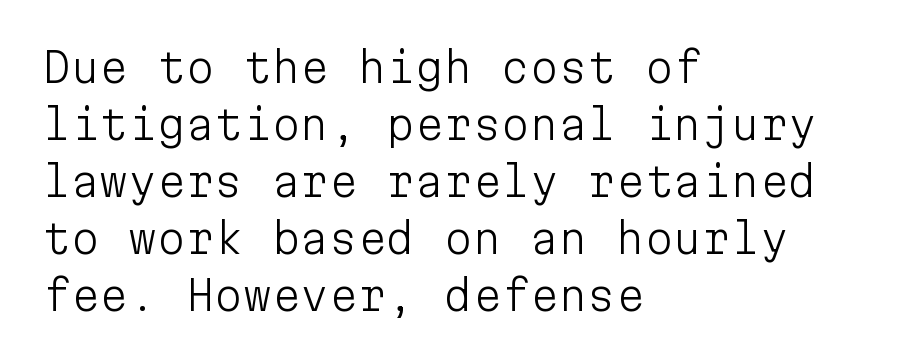
The specimen reads as upright at a glance. Tracking value appears to be zero — textbook default spacing. These lines sit exactly where default settings would place them. Quick note: underline off.
